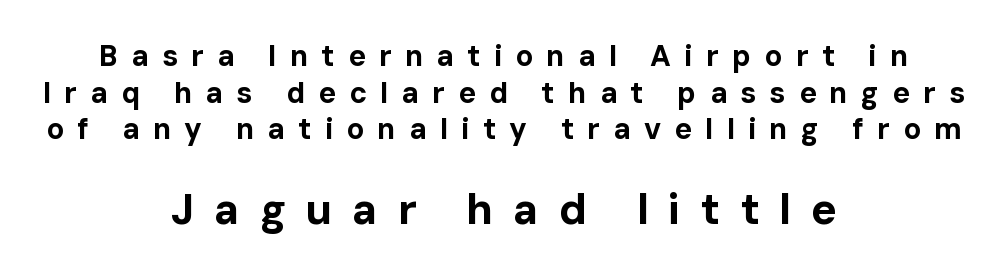
Beneath every word, the page is bare. Spacing verdict: proportional, widths tailored to each character. Layout note: lines centered. The passage shown stacks its lines at a standard gap.
